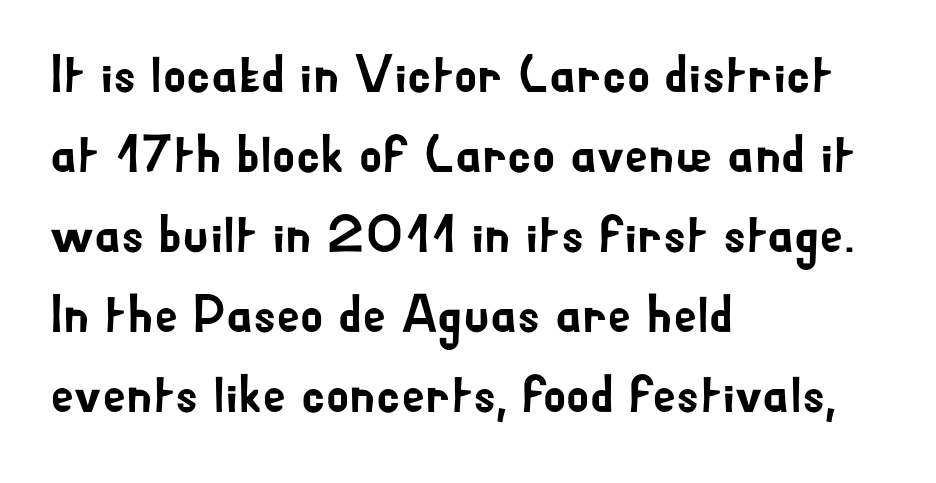
{"serif": "no", "italic": "no", "width": "normal", "stroke_contrast": "low", "x_height": "small", "monospaced": "no", "underline": "no", "align": "left", "line_spacing": "normal", "line_spacing_ratio": 1.51, "letter_spacing": "normal", "letter_spacing_em": 0.0, "glyph_px": 53}
